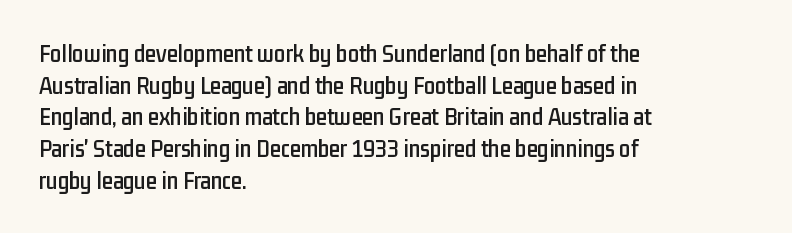
Q: Is the text italic (slanted)? A: No, it is upright.
Q: Is the text underlined? A: No.
Q: How is the paragraph aligned? A: Left-aligned.
Q: Is the spacing between letters normal or unusually wide? A: Normal.
Q: Is the spacing between lines tight, normal or loose? A: Normal.
